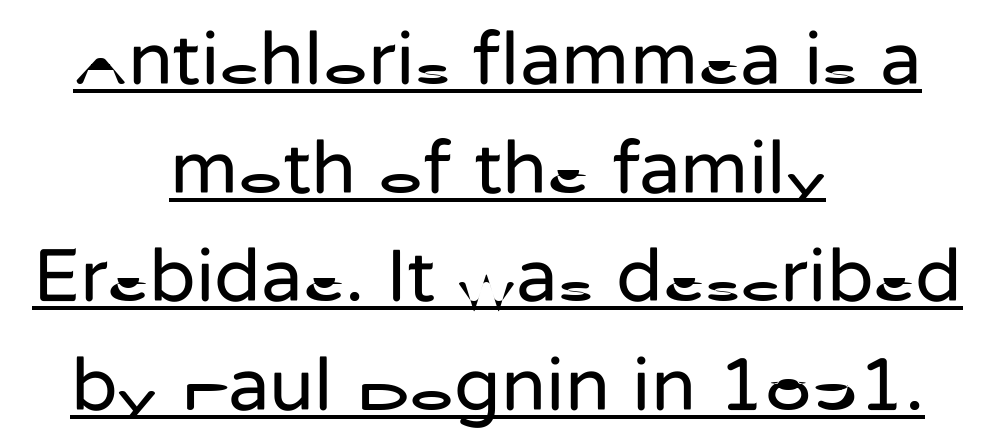
No extra tracking has been applied to these lines. Font category for this specimen: sans-serif. Reading down the column, the eye jumps a familiar distance to each next line. Caption: multi-line text, centered on the measure.
